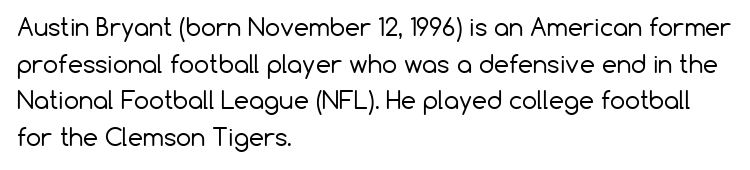
Standard letterfit; no display-style spreading of the glyphs. No chunkiness to these letters — they're not bold. This is roman type, the default non-slanted kind. Does the copy run flush right? No — it runs flush left.
